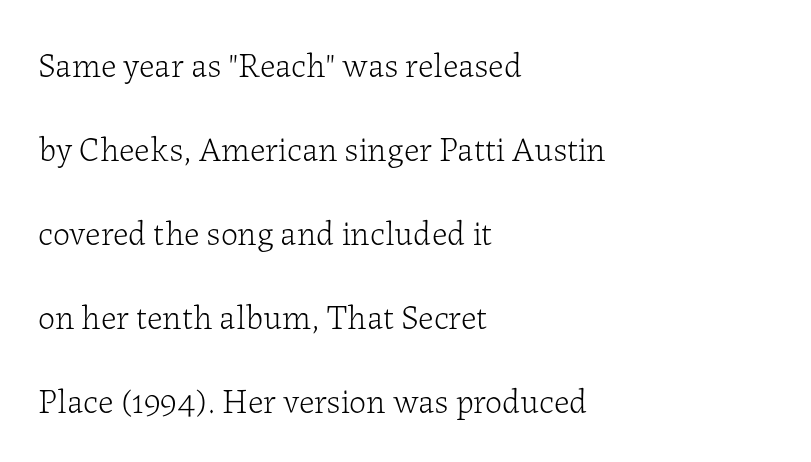
Each letter keeps its own natural width here, so spacing adapts to shape. Stems and bowls with no extra thickness — not bold. Line starts are locked; line ends wander. Lines of text with bare space underneath. A great deal of white space separates one row of letters from the next.
